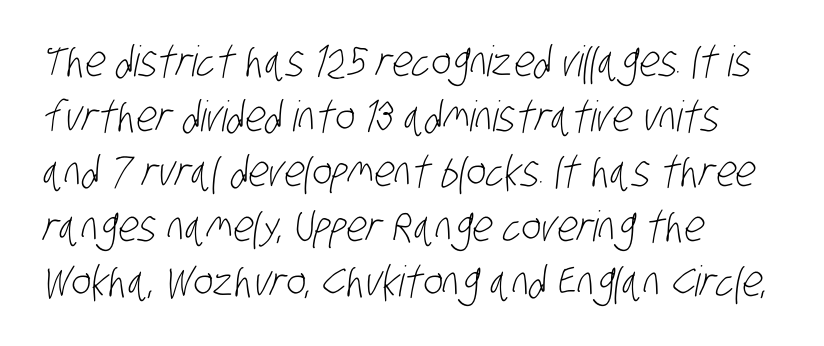
Q: Is the text bold? A: No.
Q: Is the typeface a serif or a sans-serif typeface? A: Sans-serif.
Q: Is the text underlined? A: No.
Q: How is the paragraph aligned? A: Left-aligned.
Q: Is the spacing between letters normal or unusually wide? A: Normal.
Q: Is the spacing between lines tight, normal or loose? A: Normal.
Q: Width (condensed, normal, or wide)? A: Condensed.
Q: Stroke contrast? A: Low.
Q: x-height? A: Large.
Q: Monospaced? A: No.
